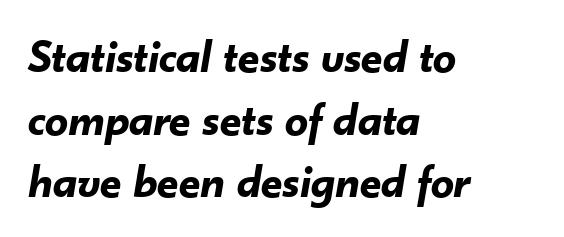
Slanted lettering throughout. Character widths vary here, with narrow letters taking less room than wide ones. Tracking value appears to be zero — textbook default spacing. A full-strength bold gives these letters their thick strokes. Glance below the letters and you will spot only blank space.
